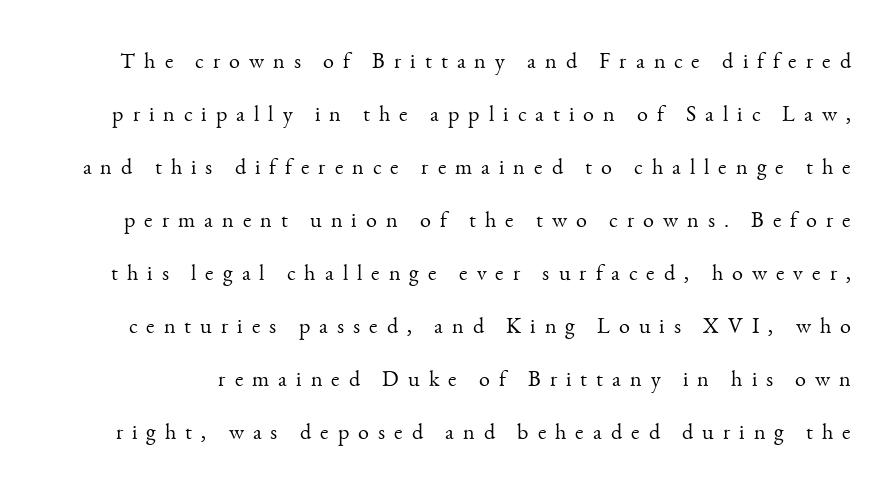
Ordinary non-slanted type is in use. This sample trades compactness for vertical openness between lines. The string is rendered with underlining switched off. The cut favours lightness, reaching ordinary text weight at its darkest. Characters follow at a spacing far wider than the type designer built in.
